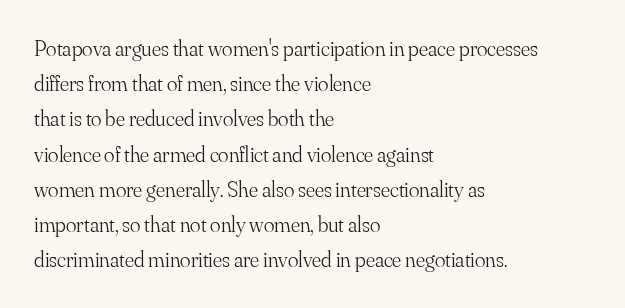
Q: Is the text bold? A: No.
Q: Is the text italic (slanted)? A: No, it is upright.
Q: Is the text underlined? A: No.
Q: How is the paragraph aligned? A: Left-aligned.
Q: Is the spacing between letters normal or unusually wide? A: Normal.
Q: Is the spacing between lines tight, normal or loose? A: Normal.
